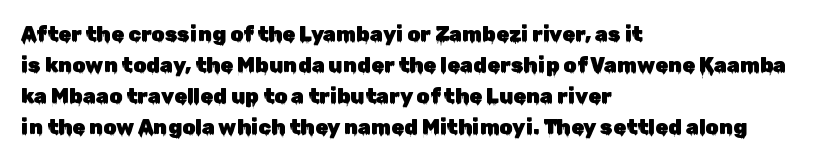
The image shows 21 px text type, upright; set left-aligned, normal line spacing (1.47x), normal letter spacing, not underlined.
